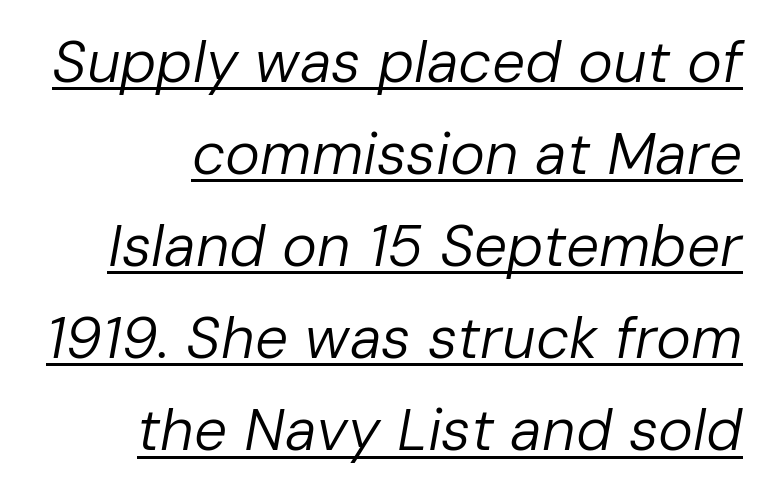
{"italic": "yes", "lean": "right", "slant_degrees": 10, "bold": "no", "weight": "regular", "width": "normal", "stroke_contrast": "low", "x_height": "medium", "monospaced": "no", "underline": "yes", "align": "right", "line_spacing": "normal", "line_spacing_ratio": 1.56, "letter_spacing": "normal", "letter_spacing_em": 0.0, "glyph_px": 59}
